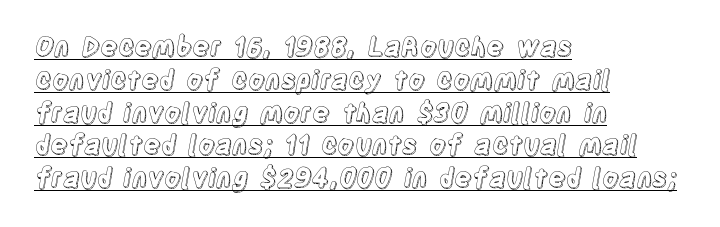
Q: Is the text italic (slanted)? A: Yes.
Q: Is the text underlined? A: Yes.
Q: How is the paragraph aligned? A: Left-aligned.
Q: Is the spacing between letters normal or unusually wide? A: Normal.
Q: Is the spacing between lines tight, normal or loose? A: Normal.
